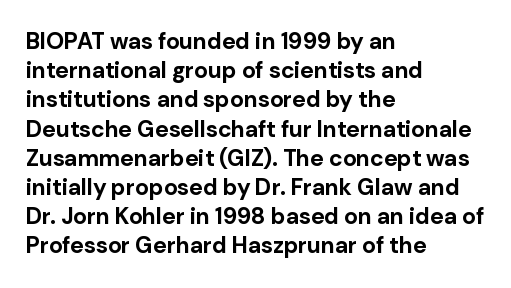
Q: Is the text bold? A: Yes.
Q: Is the text italic (slanted)? A: No, it is upright.
Q: Is the text underlined? A: No.
Q: How is the paragraph aligned? A: Left-aligned.
Q: Is the spacing between letters normal or unusually wide? A: Normal.
Q: Is the spacing between lines tight, normal or loose? A: Normal.
